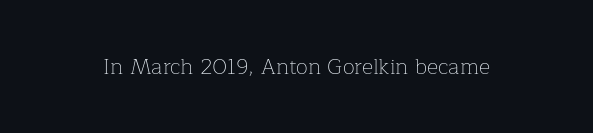
{"italic": "no", "bold": "no", "underline": "no", "letter_spacing": "normal", "letter_spacing_em": 0.0, "glyph_px": 22}
